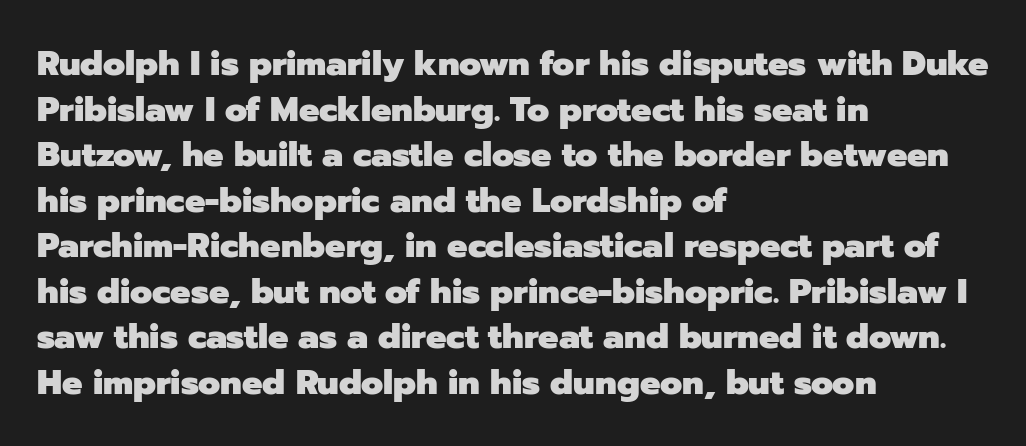
Beneath every word, the page is bare. Is the block centered? No — it sits flush against the left margin. Is the letter spacing exaggerated? No — it looks like the ordinary default. Is the type bold? Yes — the strokes are clearly thick and heavy. Spacing verdict: proportional, widths tailored to each character. Baseline-to-baseline distance is the conventional proportion of letter height.
